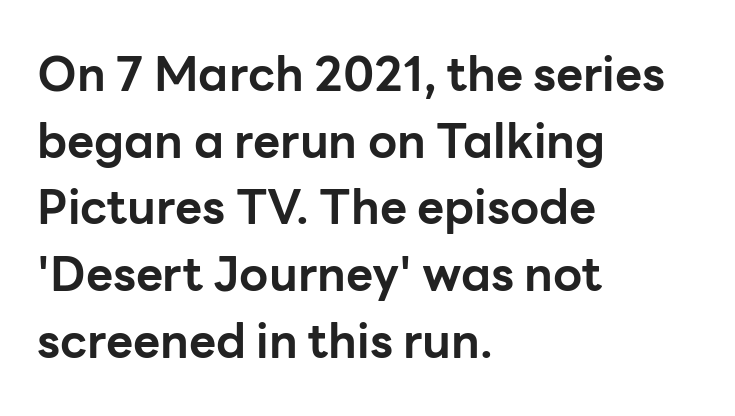
The image shows 47 px bold sans-serif type, upright; set left-aligned, normal line spacing (1.42x), normal letter spacing, not underlined; low stroke contrast and a medium x-height.
